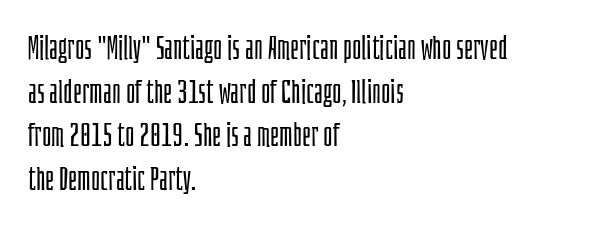
The image shows 32 px light, condensed sans-serif type, upright; set left-aligned, normal line spacing (1.36x), normal letter spacing, not underlined; low stroke contrast and a large x-height.
